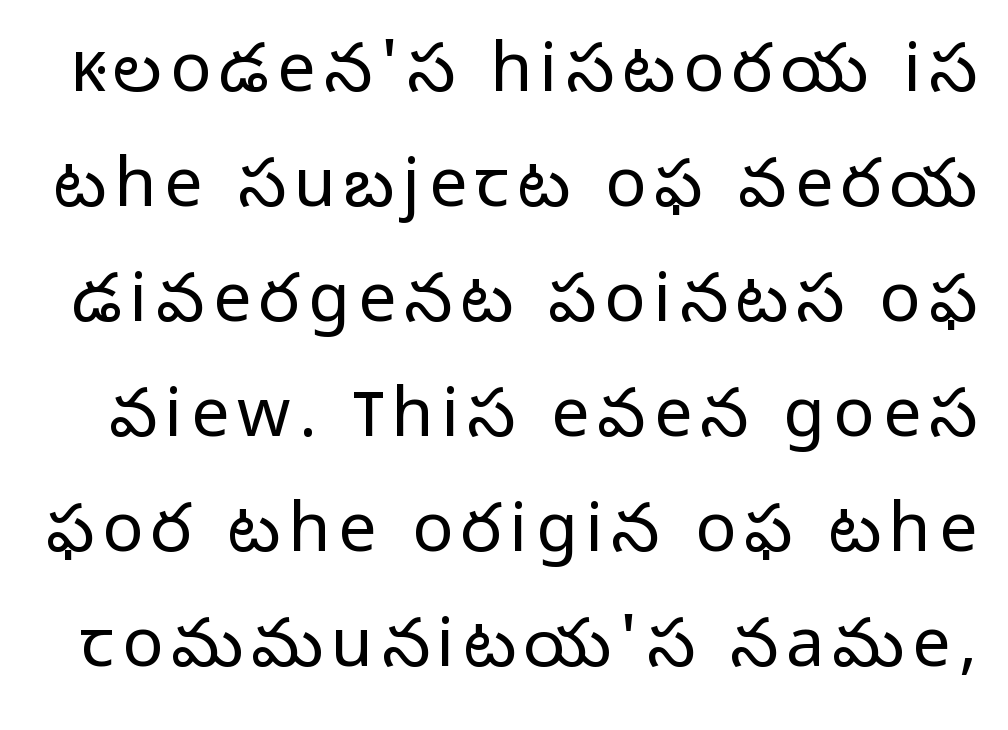
{"serif": "no", "italic": "no", "bold": "no", "weight": "light", "width": "normal", "stroke_contrast": "low", "x_height": "medium", "monospaced": "no", "underline": "no", "line_spacing": "normal", "line_spacing_ratio": 1.69, "glyph_px": 68}
